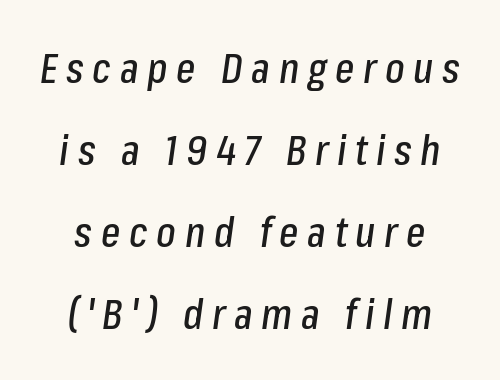
Q: Is the text italic (slanted)? A: Yes, it leans right by about 8 degrees.
Q: Is the text underlined? A: No.
Q: Is the spacing between letters normal or unusually wide? A: Unusually wide.
Q: Is the spacing between lines tight, normal or loose? A: Loose.
Q: Width (condensed, normal, or wide)? A: Condensed.
Q: Stroke contrast? A: Low.
Q: x-height? A: Medium.
Q: Monospaced? A: No.
